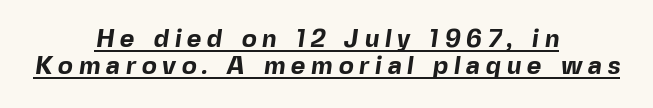
Stroke thickness is high; the sample reads as a true bold. You could only call the tracking loose — the letters float apart. The typesetter has applied underlining to the passage shown. This sample trades vertical openness for compactness between lines.
